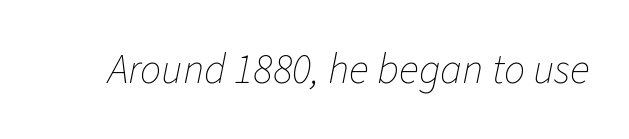
A typesetter would call this proportional, since set widths differ per character. Type without underlining. No extra ink here — the face is not bold. Students, note that the glyphs here touch the page at normal intervals. The passage shown leans; its letterforms are oblique.
